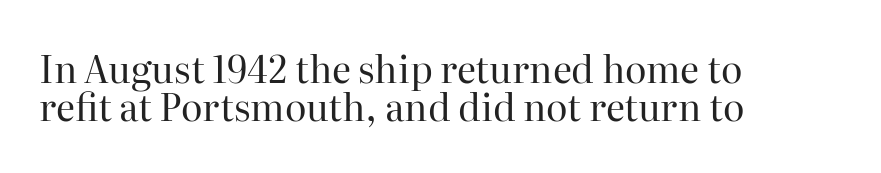
Q: Is the text bold? A: No.
Q: Is the text italic (slanted)? A: No, it is upright.
Q: Is the typeface a serif or a sans-serif typeface? A: Serif.
Q: Is the text underlined? A: No.
Q: How is the paragraph aligned? A: Left-aligned.
Q: Is the spacing between letters normal or unusually wide? A: Normal.
Q: Is the spacing between lines tight, normal or loose? A: Tight.
Q: Width (condensed, normal, or wide)? A: Normal.
Q: Stroke contrast? A: High.
Q: x-height? A: Medium.
Q: Monospaced? A: No.
